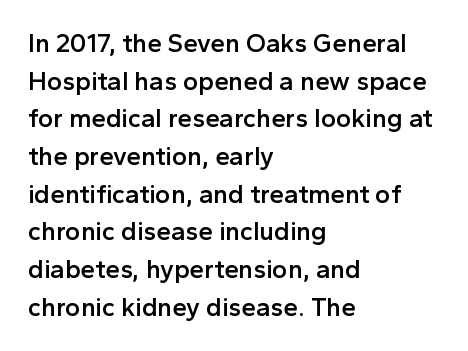
Reading down the column, the eye jumps a familiar distance to each next line. How are the letters spaced? Ordinarily, with no added tracking. The text block is weighted toward the left margin, trailing off unevenly rightward. The letters stand upright; this is a roman face.
